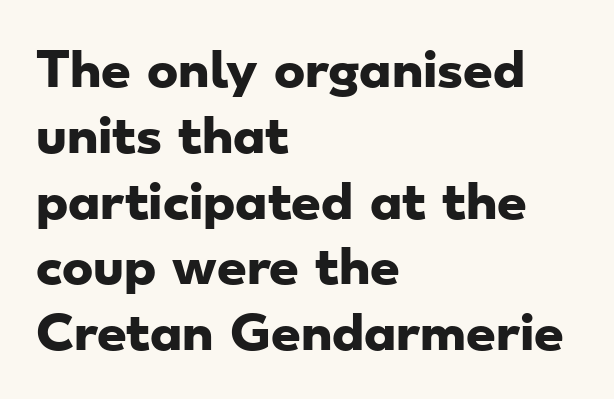
Q: Is the text bold? A: Yes.
Q: Is the typeface a serif or a sans-serif typeface? A: Sans-serif.
Q: Is the text underlined? A: No.
Q: How is the paragraph aligned? A: Left-aligned.
Q: Is the spacing between letters normal or unusually wide? A: Normal.
Q: Is the spacing between lines tight, normal or loose? A: Normal.
Q: Width (condensed, normal, or wide)? A: Wide.
Q: Stroke contrast? A: Low.
Q: x-height? A: Small.
Q: Monospaced? A: No.
